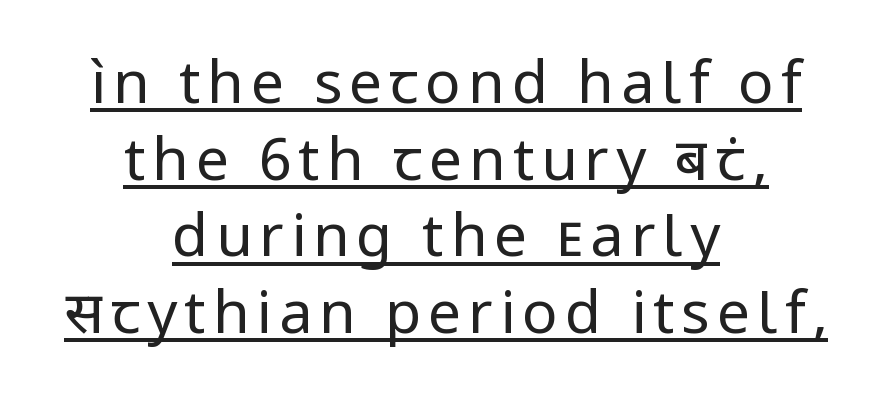
The image shows 59 px regular-weight sans-serif type, upright; set centered, normal line spacing (1.3x), underlined; low stroke contrast and a medium x-height.
